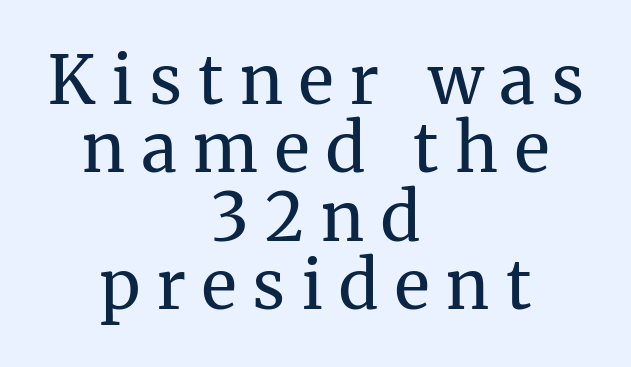
Q: Is the text bold? A: No.
Q: Is the text italic (slanted)? A: No, it is upright.
Q: Is the typeface a serif or a sans-serif typeface? A: Serif.
Q: Is the text underlined? A: No.
Q: How is the paragraph aligned? A: Centered.
Q: Is the spacing between letters normal or unusually wide? A: Unusually wide.
Q: Is the spacing between lines tight, normal or loose? A: Tight.
Q: Width (condensed, normal, or wide)? A: Normal.
Q: Stroke contrast? A: Medium.
Q: x-height? A: Medium.
Q: Monospaced? A: No.
